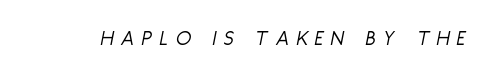
The text carries the slant typical of an italic or oblique font. Observe the wide spacing: letters keep a clear distance from each other. Descender tails drop into unmarked territory. Compared with a typical body face, this is equally light or lighter still.
